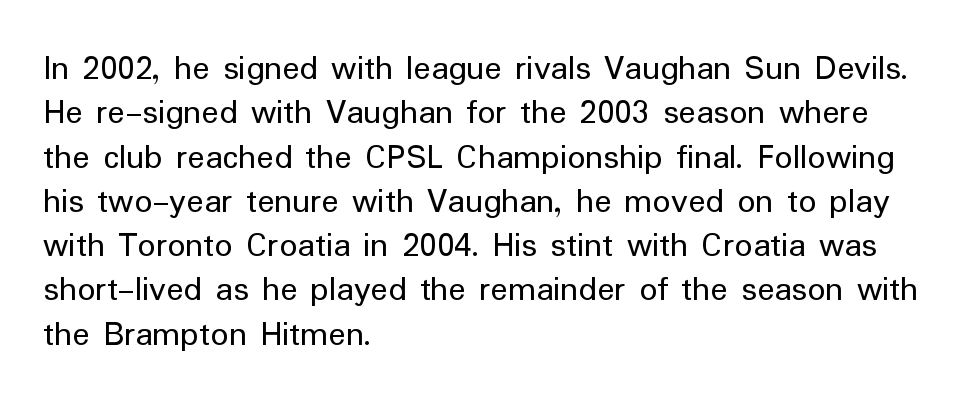
{"serif": "no", "italic": "no", "bold": "no", "weight": "regular", "width": "normal", "stroke_contrast": "low", "x_height": "medium", "monospaced": "no", "underline": "no", "align": "left", "line_spacing_ratio": 1.23, "letter_spacing": "normal", "letter_spacing_em": 0.0, "glyph_px": 36}
